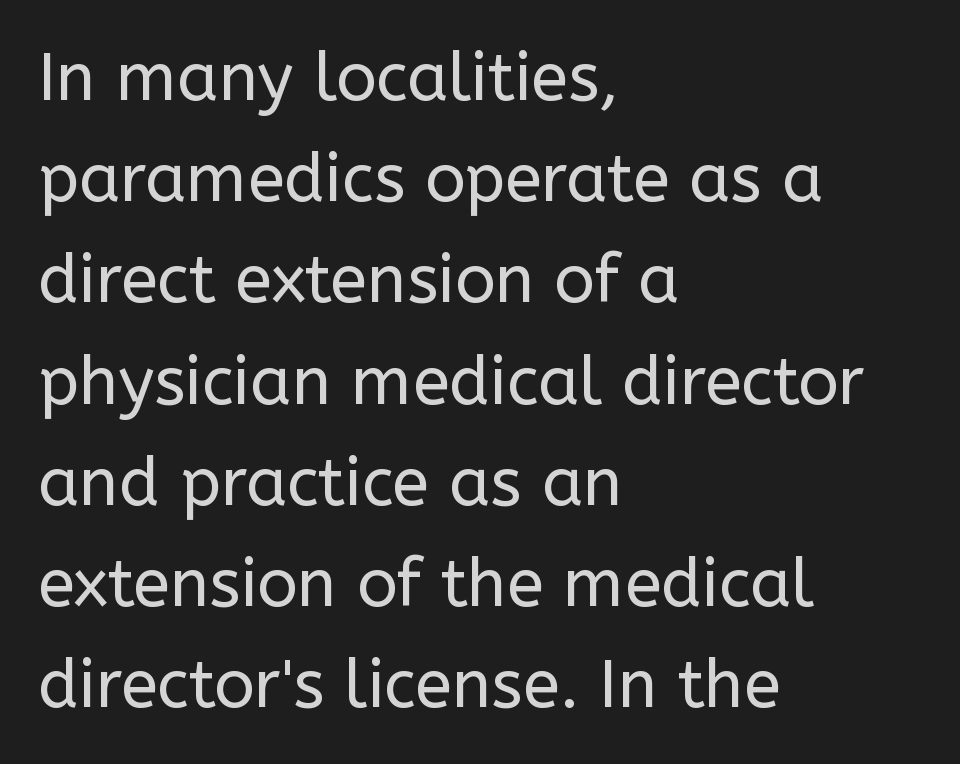
A student would call this left alignment; a typographer would say flush left, rag right. Each word holds together tightly as a unit, with standard inter-letter gaps. These lines sit exactly where default settings would place them. Note the varied advance widths — an 'i' is clearly narrower than an 'm'. Words float on clear page, feet unadorned. No chunkiness to these letters — they're not bold.
